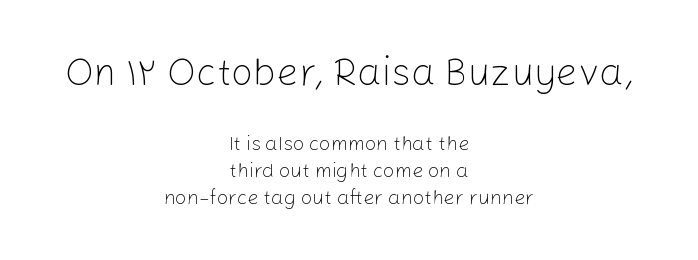
The image shows 39 px light sans-serif type, upright; set centered, normal line spacing (1.37x), normal letter spacing, not underlined; the first (top) block is 1.95x larger; low stroke contrast and a medium x-height.
